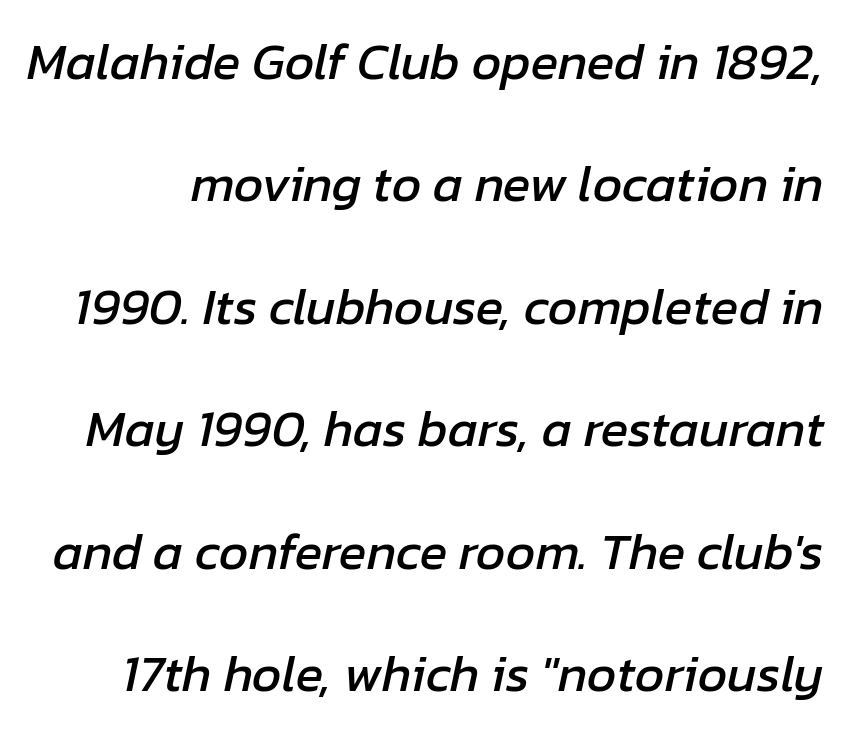
Q: Is the text italic (slanted)? A: Yes, it leans right by about 12 degrees.
Q: Is the text underlined? A: No.
Q: Is the spacing between letters normal or unusually wide? A: Normal.
Q: Is the spacing between lines tight, normal or loose? A: Loose.
Q: Width (condensed, normal, or wide)? A: Normal.
Q: Stroke contrast? A: Low.
Q: x-height? A: Medium.
Q: Monospaced? A: No.
